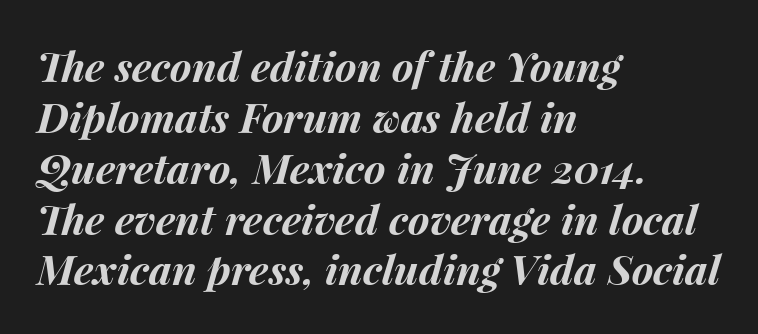
{"italic": "yes", "lean": "right", "slant_degrees": 15, "bold": "yes", "weight": "bold", "width": "normal", "stroke_contrast": "medium", "x_height": "medium", "monospaced": "no", "underline": "no", "align": "left", "line_spacing_ratio": 1.24, "letter_spacing": "normal", "letter_spacing_em": 0.0, "glyph_px": 41}
